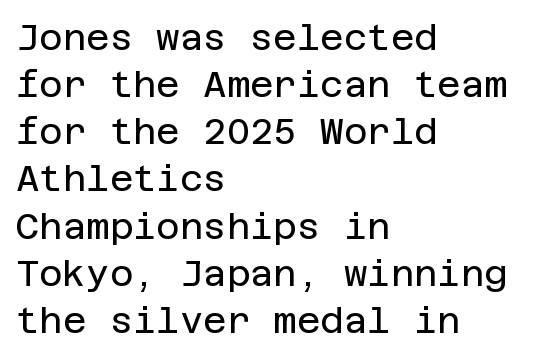
The image shows 36 px regular-weight sans-serif type, upright; set left-aligned, normal line spacing (1.31x), normal letter spacing, not underlined; low stroke contrast and a large x-height.
